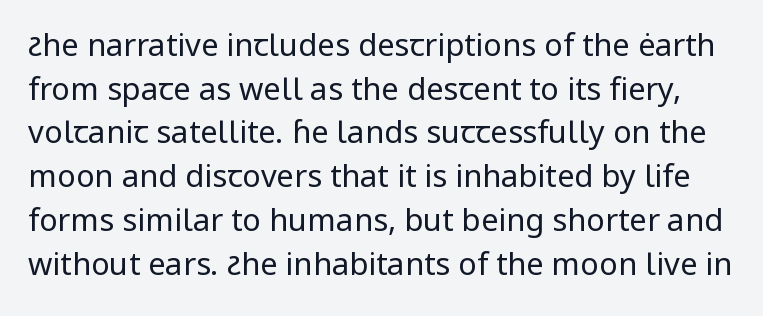
Q: Is the text bold? A: No.
Q: Is the text italic (slanted)? A: No, it is upright.
Q: Is the typeface a serif or a sans-serif typeface? A: Sans-serif.
Q: Is the text underlined? A: No.
Q: Is the spacing between letters normal or unusually wide? A: Normal.
Q: Is the spacing between lines tight, normal or loose? A: Normal.
Q: Width (condensed, normal, or wide)? A: Normal.
Q: Stroke contrast? A: Low.
Q: x-height? A: Medium.
Q: Monospaced? A: No.
